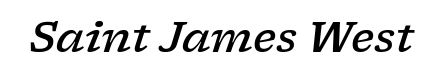
Q: Is the text bold? A: Semi-bold.
Q: Is the text italic (slanted)? A: Yes, it leans right by about 17 degrees.
Q: Is the typeface a serif or a sans-serif typeface? A: Serif.
Q: Is the text underlined? A: No.
Q: Is the spacing between letters normal or unusually wide? A: Normal.
Q: Width (condensed, normal, or wide)? A: Wide.
Q: Stroke contrast? A: Low.
Q: x-height? A: Medium.
Q: Monospaced? A: No.
